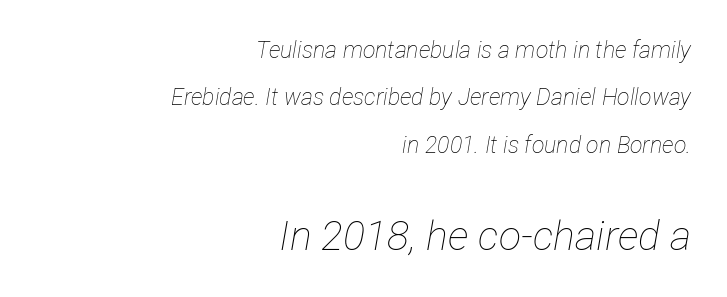
The letters advance in unequal steps, a hallmark of proportional type. Each row of text sits above clean, open space. Typeset ragged left — the right edge is the straight one. Vertical spacing — loose. Think standard paragraph weight, or any step lighter than that.
